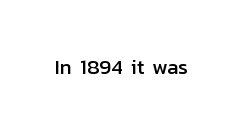
{"italic": "no", "underline": "no", "letter_spacing": "normal", "letter_spacing_em": 0.0, "glyph_px": 21}
